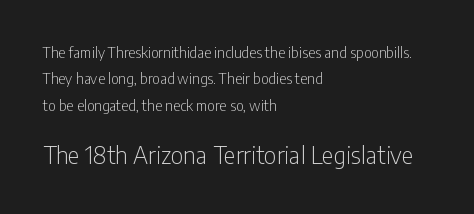
The image shows 23 px text type, upright; set left-aligned, line spacing 1.88x, normal letter spacing, not underlined; the second (bottom) block is 1.64x larger.
